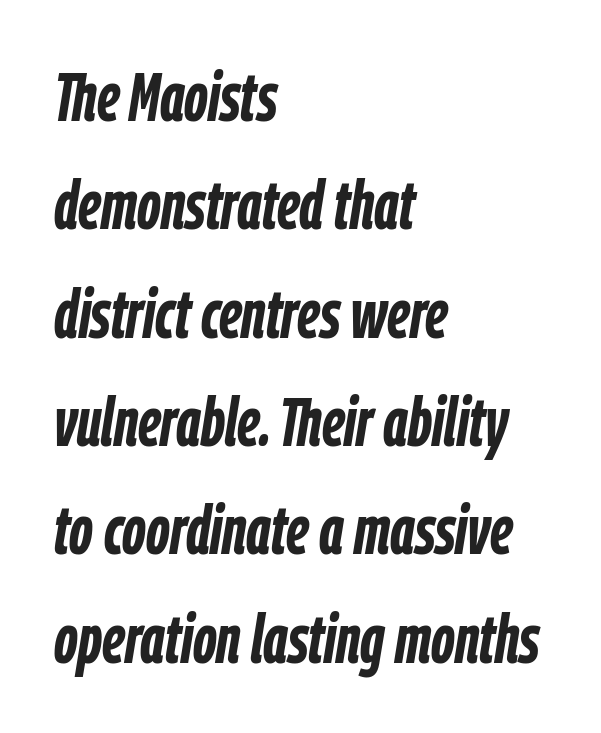
The block of text has a typical density, with ordinary space between rows. Words appear dense and cohesive because spacing is normal. A typesetter would call this proportional, since set widths differ per character. The rag falls on the right side of this text block. The zone under the glyphs is completely vacant. Emphasis by weight is at full strength: bold.
